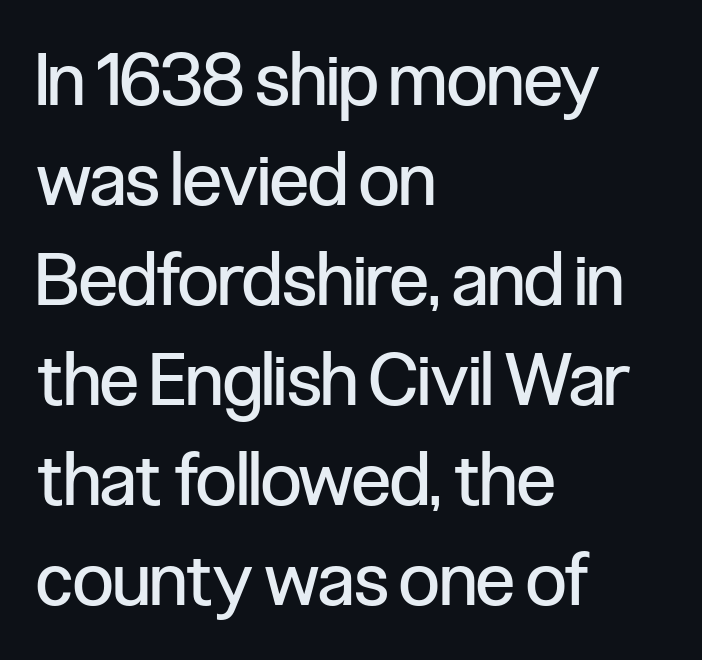
Students, observe: this is what conventionally led text looks like. Designer's note — italics off, roman on. How are the letters spaced? Ordinarily, with no added tracking. The weight would be labelled regular, book, light, or lighter still. Notice how the passage keeps a crisp vertical edge on the left only. Decoration check: the copy has no underline.
